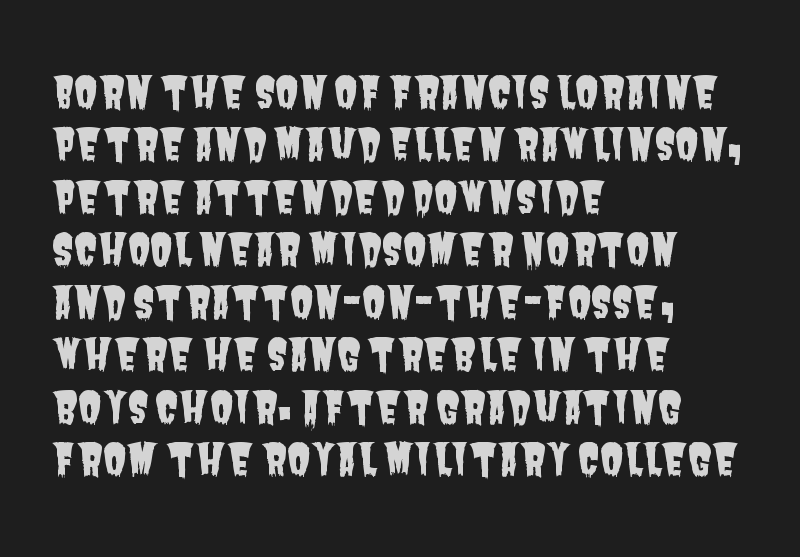
The image shows 43 px condensed sans-serif type; set left-aligned, line spacing 1.22x, normal letter spacing, not underlined; low stroke contrast and a large x-height.
